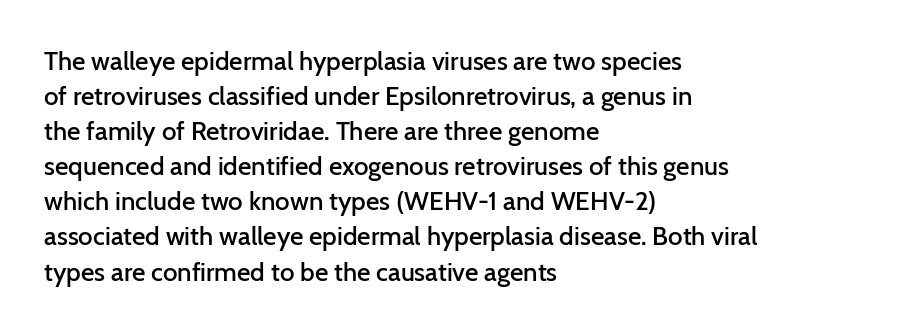
{"italic": "no", "bold": "semi", "underline": "no", "align": "left", "line_spacing": "normal", "line_spacing_ratio": 1.35, "letter_spacing": "normal", "letter_spacing_em": 0.0, "glyph_px": 26}
